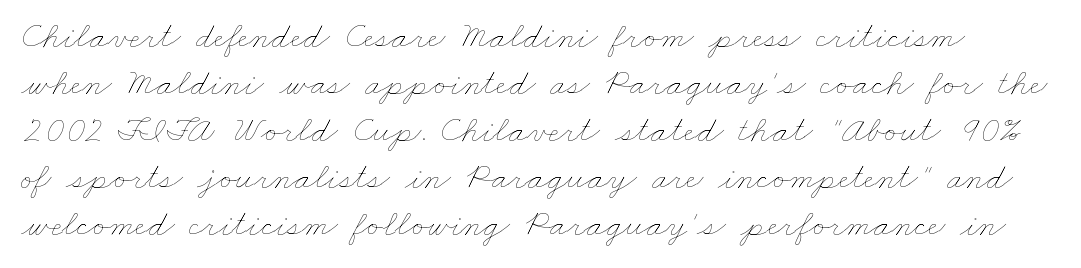
Q: Is the text bold? A: No.
Q: Is the text underlined? A: No.
Q: Is the spacing between letters normal or unusually wide? A: Normal.
Q: Is the spacing between lines tight, normal or loose? A: Normal.
Q: Width (condensed, normal, or wide)? A: Wide.
Q: Stroke contrast? A: Low.
Q: x-height? A: Small.
Q: Monospaced? A: No.
